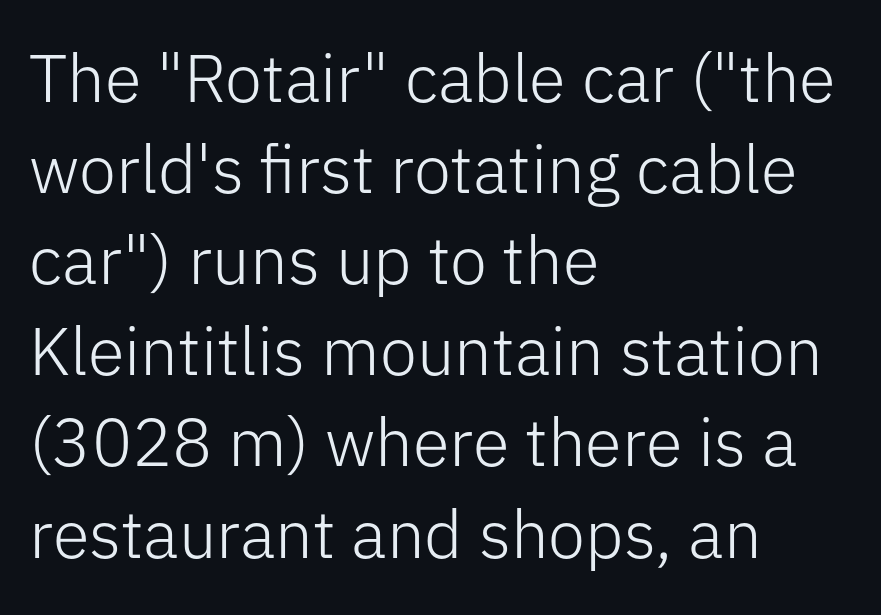
The image shows 67 px light sans-serif type, upright; set left-aligned, normal line spacing (1.36x), normal letter spacing, not underlined; low stroke contrast and a medium x-height.
